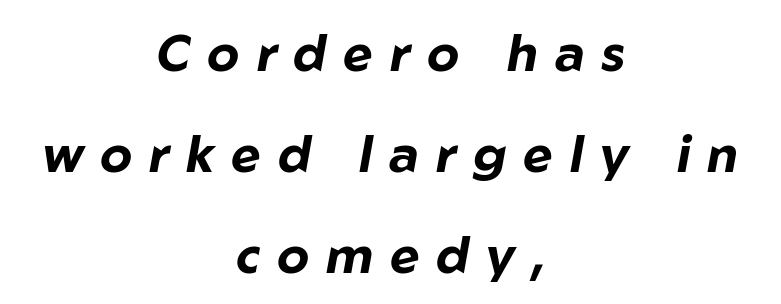
The image shows 51 px bold type, italic (leaning right); set centered, loose line spacing (1.98x), unusually wide letter spacing (+0.33 em), not underlined; low stroke contrast and a medium x-height.
